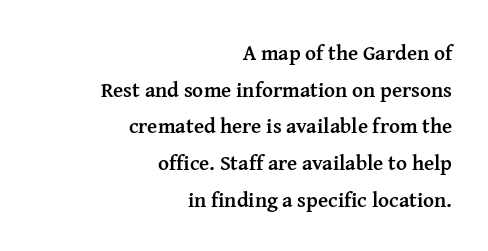
Between one letter and the next there's only the usual sliver of space. Unmarked baselines from the first word to the last. Where is the straight margin? On the right. Rendered with straight, roman letterforms. Is the type bold? Yes — the strokes are clearly thick and heavy.
